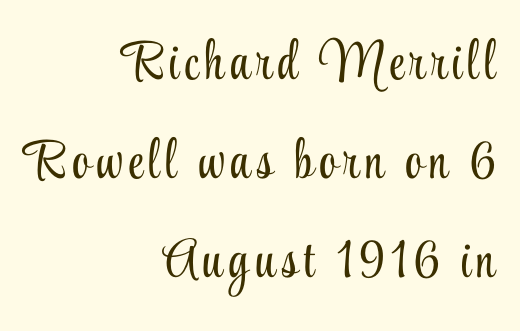
Q: Is the text bold? A: No.
Q: Is the text italic (slanted)? A: Yes.
Q: Is the typeface a serif or a sans-serif typeface? A: Serif.
Q: Is the text underlined? A: No.
Q: How is the paragraph aligned? A: Right-aligned.
Q: Width (condensed, normal, or wide)? A: Condensed.
Q: Stroke contrast? A: Low.
Q: x-height? A: Small.
Q: Monospaced? A: No.
